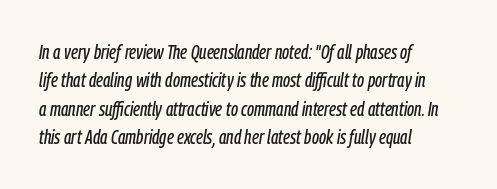
Q: Is the text italic (slanted)? A: Yes, it leans right by about 9 degrees.
Q: Is the text underlined? A: No.
Q: How is the paragraph aligned? A: Left-aligned.
Q: Is the spacing between letters normal or unusually wide? A: Normal.
Q: Is the spacing between lines tight, normal or loose? A: Normal.
